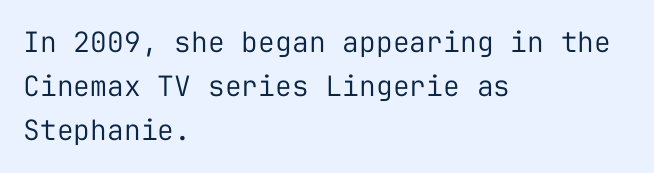
Q: Is the text bold? A: No.
Q: Is the text italic (slanted)? A: No, it is upright.
Q: Is the typeface a serif or a sans-serif typeface? A: Sans-serif.
Q: Is the text underlined? A: No.
Q: How is the paragraph aligned? A: Left-aligned.
Q: Is the spacing between letters normal or unusually wide? A: Normal.
Q: Is the spacing between lines tight, normal or loose? A: Normal.
Q: Width (condensed, normal, or wide)? A: Normal.
Q: Stroke contrast? A: Low.
Q: x-height? A: Medium.
Q: Monospaced? A: Yes.
